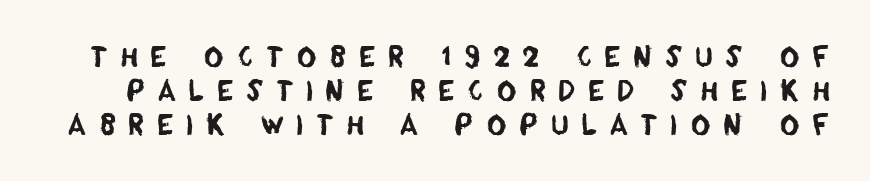
{"underline": "no", "line_spacing": "normal", "line_spacing_ratio": 1.26, "letter_spacing": "wide", "letter_spacing_em": 0.45, "glyph_px": 27}
